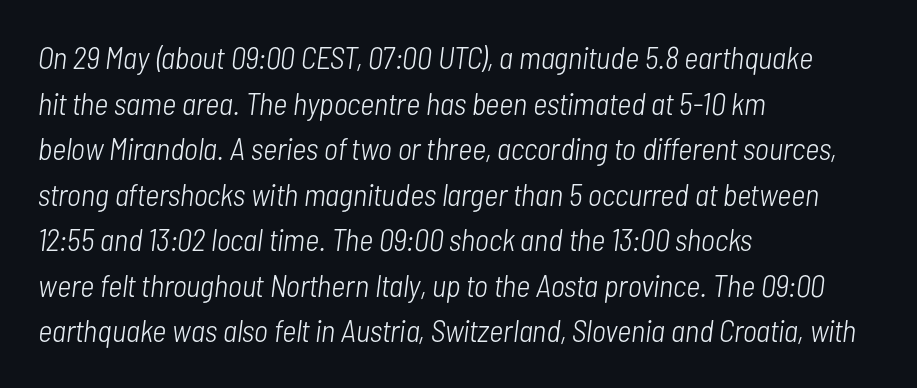
The image shows 31 px light, condensed type, italic (leaning right); set left-aligned, normal line spacing (1.47x), normal letter spacing, not underlined; low stroke contrast and a medium x-height.
